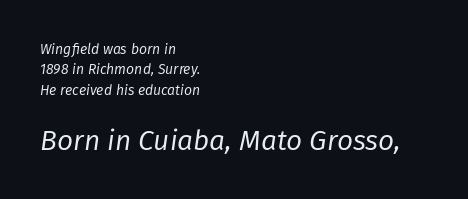
Q: Is the text bold? A: No.
Q: Is the text italic (slanted)? A: Yes, it leans right by about 8 degrees.
Q: Is the text underlined? A: No.
Q: How is the paragraph aligned? A: Left-aligned.
Q: Is the spacing between letters normal or unusually wide? A: Normal.
Q: Is the spacing between lines tight, normal or loose? A: Normal.
Q: Which block of text is set in a larger size, the first (top) or the second (bottom)? A: The second (bottom) one.
Q: Width (condensed, normal, or wide)? A: Normal.
Q: Stroke contrast? A: Low.
Q: x-height? A: Medium.
Q: Monospaced? A: No.
